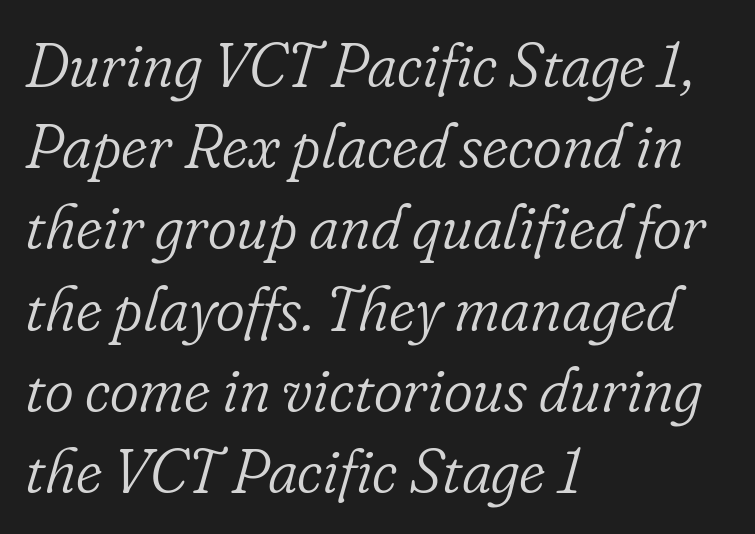
Q: Is the text bold? A: No.
Q: Is the text italic (slanted)? A: Yes, it leans right by about 16 degrees.
Q: Is the typeface a serif or a sans-serif typeface? A: Serif.
Q: Is the text underlined? A: No.
Q: How is the paragraph aligned? A: Left-aligned.
Q: Is the spacing between letters normal or unusually wide? A: Normal.
Q: Is the spacing between lines tight, normal or loose? A: Normal.
Q: Width (condensed, normal, or wide)? A: Normal.
Q: Stroke contrast? A: Low.
Q: x-height? A: Small.
Q: Monospaced? A: No.
